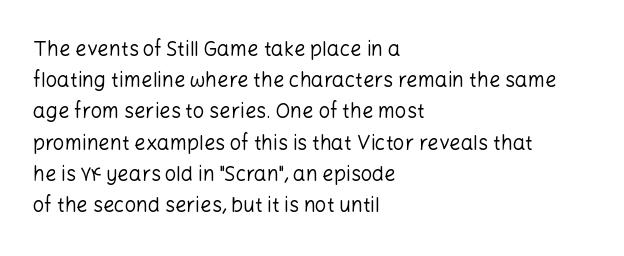
Q: Is the text bold? A: No.
Q: Is the text italic (slanted)? A: No, it is upright.
Q: Is the text underlined? A: No.
Q: How is the paragraph aligned? A: Left-aligned.
Q: Is the spacing between letters normal or unusually wide? A: Normal.
Q: Is the spacing between lines tight, normal or loose? A: Normal.
